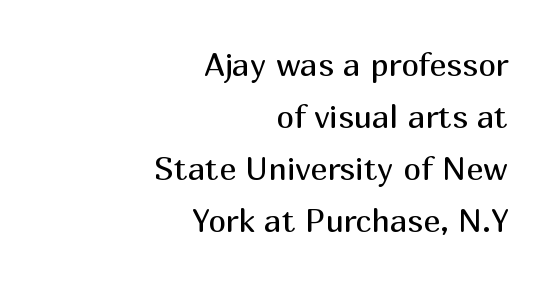
Q: Is the text bold? A: No.
Q: Is the text italic (slanted)? A: No, it is upright.
Q: Is the typeface a serif or a sans-serif typeface? A: Sans-serif.
Q: Is the text underlined? A: No.
Q: How is the paragraph aligned? A: Right-aligned.
Q: Is the spacing between letters normal or unusually wide? A: Normal.
Q: Is the spacing between lines tight, normal or loose? A: Normal.
Q: Width (condensed, normal, or wide)? A: Normal.
Q: Stroke contrast? A: Medium.
Q: x-height? A: Medium.
Q: Monospaced? A: No.
